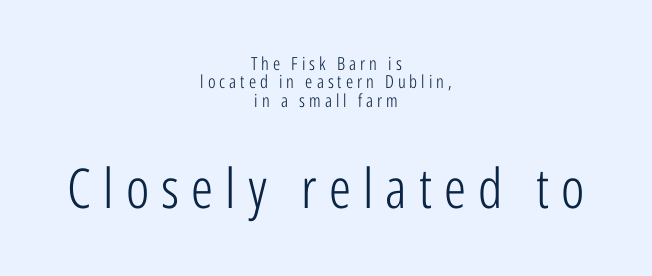
The image shows 55 px light, condensed sans-serif type, upright; set centered, tight line spacing (1.02x), unusually wide letter spacing (+0.22 em), not underlined; the second (bottom) block is 3.06x larger; low stroke contrast and a medium x-height.
